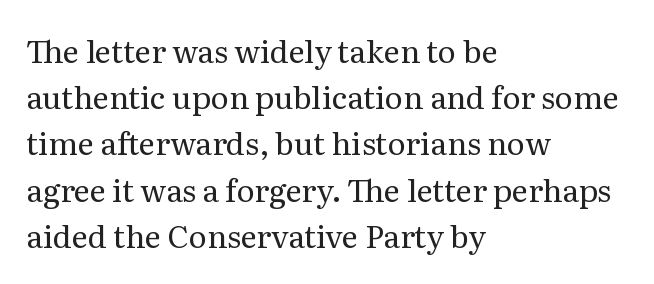
{"serif": "yes", "italic": "no", "bold": "no", "weight": "regular", "width": "normal", "stroke_contrast": "medium", "x_height": "medium", "monospaced": "no", "underline": "no", "align": "left", "line_spacing": "normal", "line_spacing_ratio": 1.49, "letter_spacing": "normal", "letter_spacing_em": 0.0, "glyph_px": 31}
